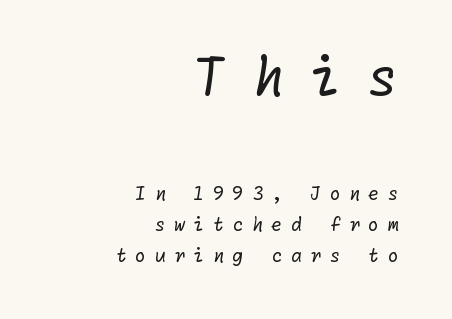
No chunkiness to these letters — they're not bold. Look at the tracking — it's clearly loosened, letters drifting apart. Does the type have serifs? No, each stem ends abruptly. Quick note: interline space is typical.
